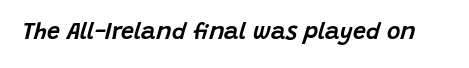
The image shows 23 px text type, italic (leaning right); set normal letter spacing, not underlined.
